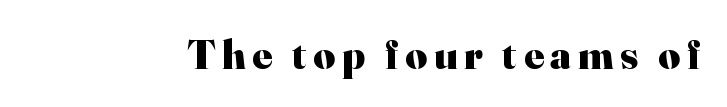
{"serif": "yes", "italic": "no", "bold": "yes", "weight": "heavy", "width": "normal", "stroke_contrast": "high", "x_height": "small", "monospaced": "no", "underline": "no", "glyph_px": 42}
